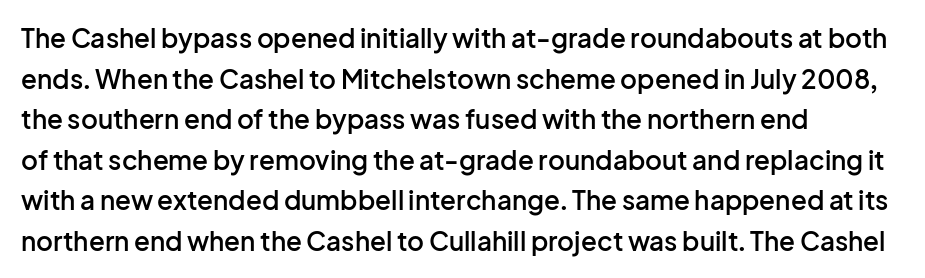
Q: Is the text bold? A: Semi-bold.
Q: Is the text italic (slanted)? A: No, it is upright.
Q: Is the text underlined? A: No.
Q: How is the paragraph aligned? A: Left-aligned.
Q: Is the spacing between letters normal or unusually wide? A: Normal.
Q: Is the spacing between lines tight, normal or loose? A: Normal.
